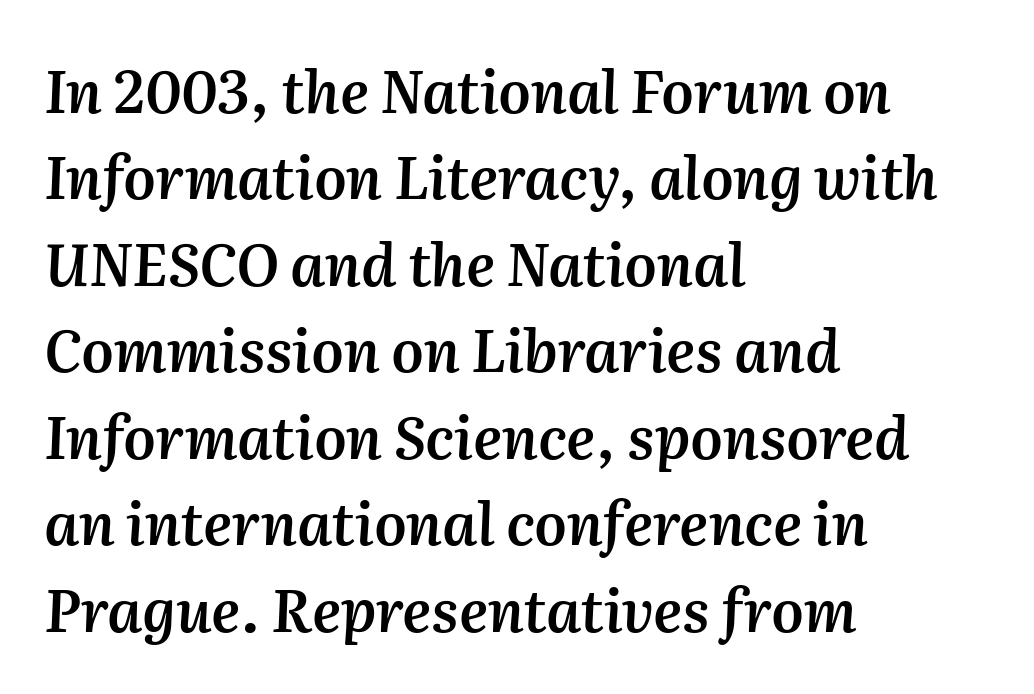
Q: Is the text bold? A: Semi-bold.
Q: Is the text italic (slanted)? A: Yes, it leans right by about 2 degrees.
Q: Is the text underlined? A: No.
Q: How is the paragraph aligned? A: Left-aligned.
Q: Is the spacing between letters normal or unusually wide? A: Normal.
Q: Is the spacing between lines tight, normal or loose? A: Normal.
Q: Width (condensed, normal, or wide)? A: Normal.
Q: Stroke contrast? A: Medium.
Q: x-height? A: Medium.
Q: Monospaced? A: No.
